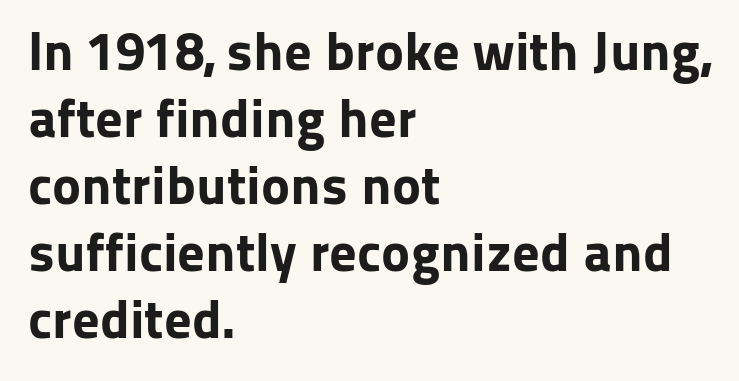
The image shows 55 px bold sans-serif type, upright; set left-aligned, line spacing 1.22x, normal letter spacing, not underlined; low stroke contrast and a medium x-height.
